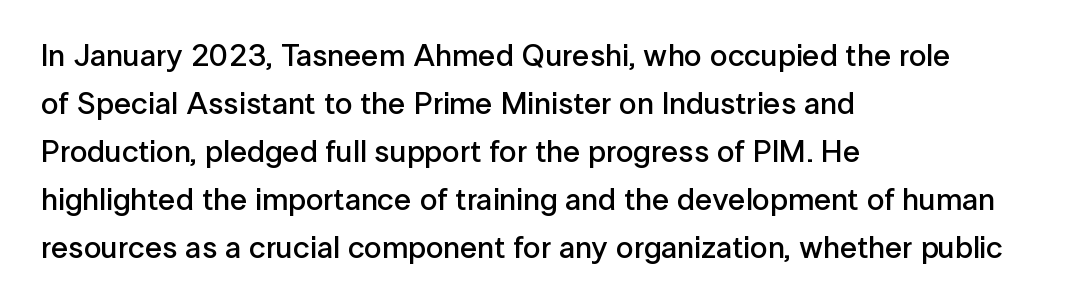
The image shows 31 px semibold sans-serif type, upright; set left-aligned, normal line spacing (1.55x), normal letter spacing, not underlined; low stroke contrast and a medium x-height.
